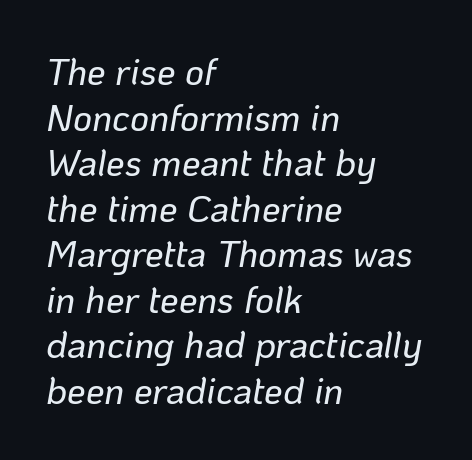
Where is the straight margin? On the left. Underlining? Definitely not there. The passage shown leans; its letterforms are oblique. Inter-character spacing is left at the font's built-in metrics. Looks like regular typesetting: each glyph gets only the width it needs.
